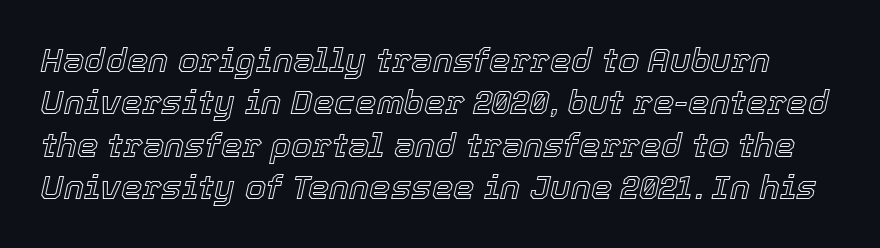
The area under the type is left untouched. Reading down the column, the eye jumps a familiar distance to each next line. The letters sit at their default tracking, neither squeezed nor spread. Every character sits at an angle, as italics do. You could not count columns in this text — the font is proportionally spaced.
